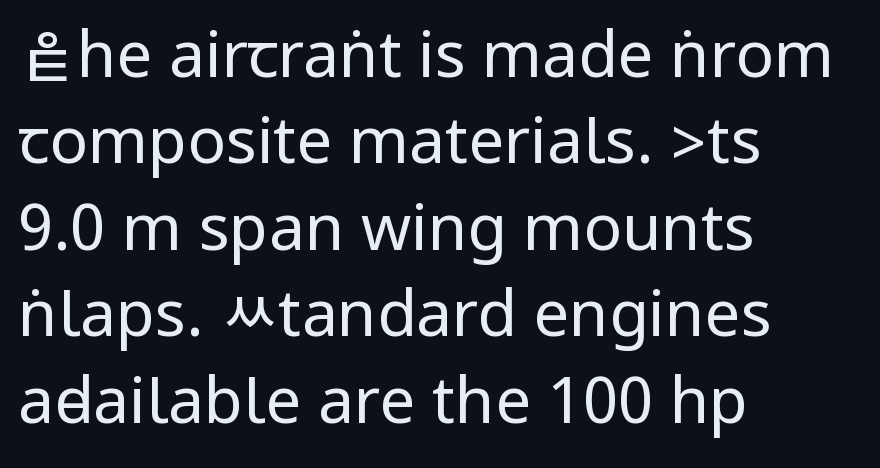
The image shows 64 px regular-weight, condensed sans-serif type, upright; set left-aligned, normal line spacing (1.35x), normal letter spacing, not underlined; low stroke contrast.
